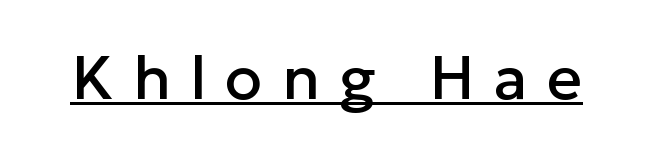
The image shows 61 px sans-serif type, upright; set unusually wide letter spacing (+0.32 em), underlined; low stroke contrast and a medium x-height.
